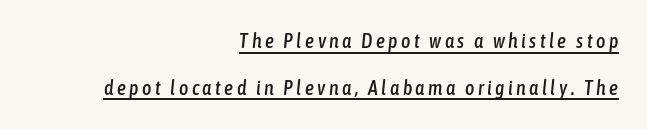
{"italic": "yes", "lean": "right", "slant_degrees": 6, "underline": "yes", "align": "right", "line_spacing": "loose", "line_spacing_ratio": 2.34, "glyph_px": 20}
